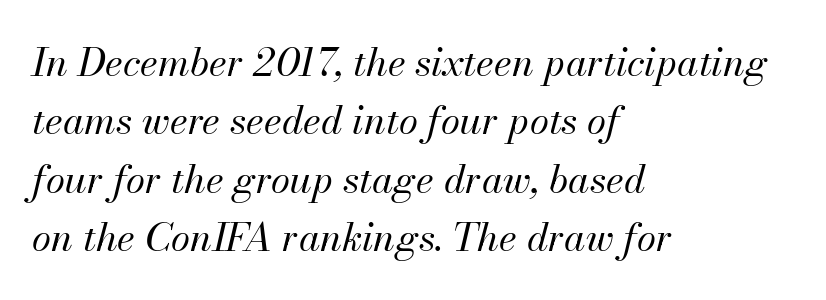
Designer's note — italics engaged. No extra ink here — the face is not bold. Between one letter and the next there's only the usual sliver of space. The lines sit at an ordinary, default distance from one another. Where is the straight margin? On the left. The face used here is proportionally spaced, like ordinary book or web type.
